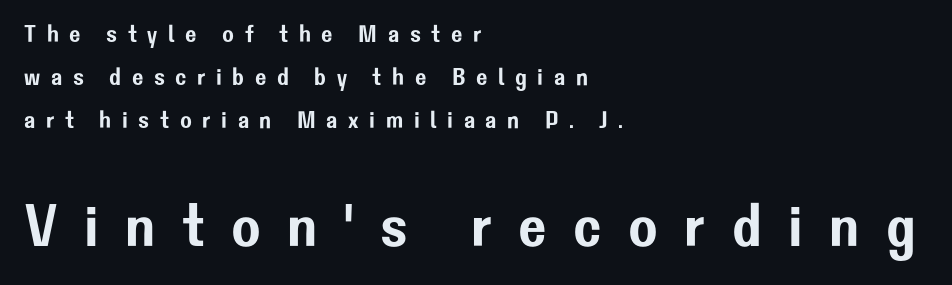
Q: Is the text italic (slanted)? A: No, it is upright.
Q: Is the typeface a serif or a sans-serif typeface? A: Sans-serif.
Q: Is the text underlined? A: No.
Q: How is the paragraph aligned? A: Left-aligned.
Q: Is the spacing between letters normal or unusually wide? A: Unusually wide.
Q: Which block of text is set in a larger size, the first (top) or the second (bottom)? A: The second (bottom) one.
Q: Width (condensed, normal, or wide)? A: Normal.
Q: Stroke contrast? A: Low.
Q: x-height? A: Medium.
Q: Monospaced? A: No.
